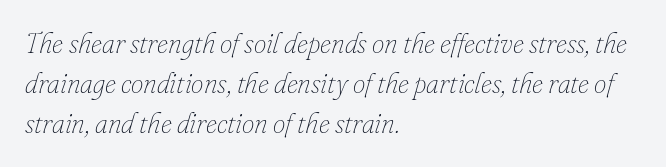
{"italic": "yes", "lean": "right", "slant_degrees": 16, "bold": "no", "weight": "thin", "width": "normal", "stroke_contrast": "low", "x_height": "small", "monospaced": "no", "underline": "no", "align": "left", "line_spacing": "normal", "line_spacing_ratio": 1.43, "letter_spacing": "normal", "letter_spacing_em": 0.0, "glyph_px": 28}
